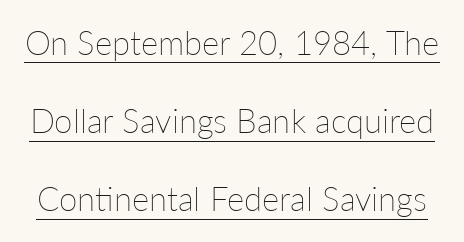
One glance says open: line gaps are wider than usual. A quiet, ordinary-to-light weight characterises the typeface. These characters rest on top of a visible drawn line. Designer's note — italics off, roman on. The letters advance in unequal steps, a hallmark of proportional type. This sample uses plain, unmodified letter spacing.
